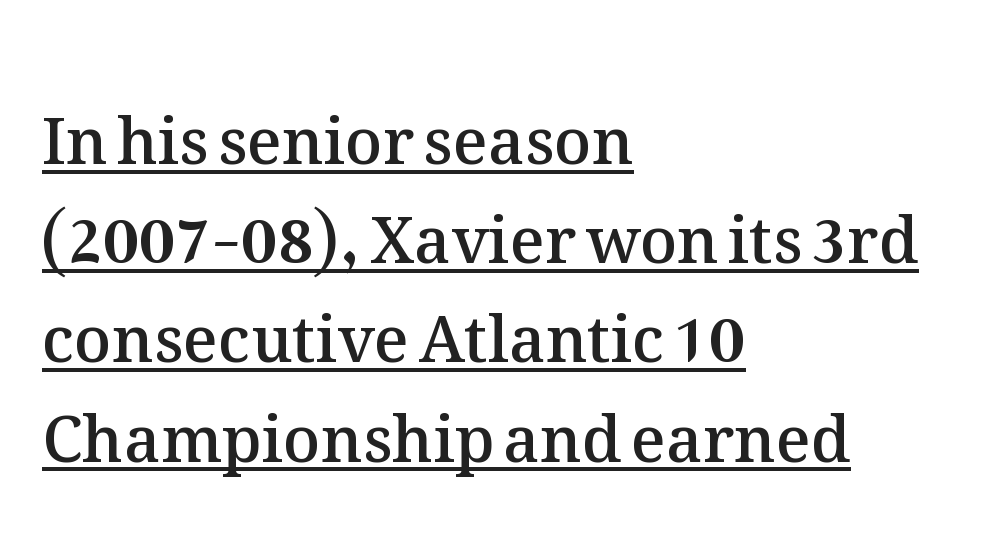
{"italic": "no", "bold": "semi", "weight": "semibold", "width": "normal", "stroke_contrast": "medium", "x_height": "medium", "monospaced": "no", "underline": "yes", "align": "left", "line_spacing": "normal", "line_spacing_ratio": 1.55, "letter_spacing": "normal", "letter_spacing_em": 0.0, "glyph_px": 64}
